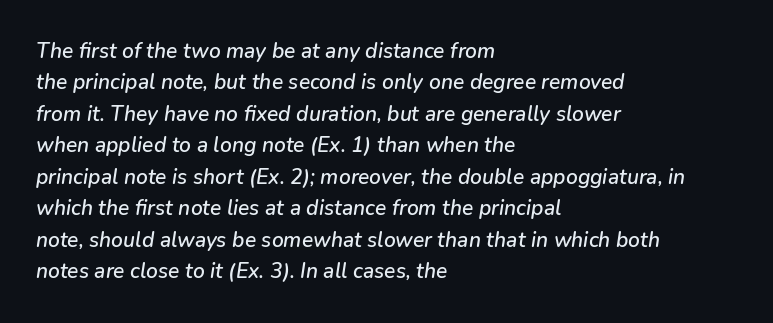
Q: Is the text italic (slanted)? A: Yes, it leans right by about 9 degrees.
Q: Is the text underlined? A: No.
Q: How is the paragraph aligned? A: Left-aligned.
Q: Is the spacing between letters normal or unusually wide? A: Normal.
Q: Is the spacing between lines tight, normal or loose? A: Normal.
